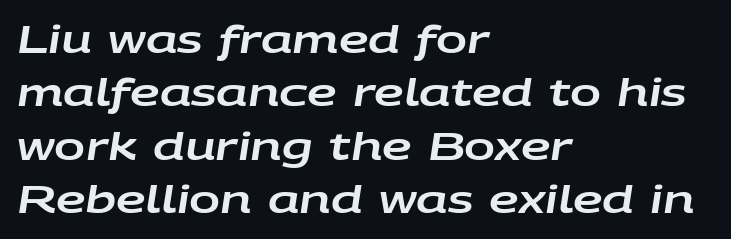
This sample has the flowing, uneven cadence of proportional lettering. Rendered with sloped, italic letterforms. The words here are not underlined. Typeset ragged right — the left edge is the straight one. These lines keep a tight, regular rhythm from letter to letter.
